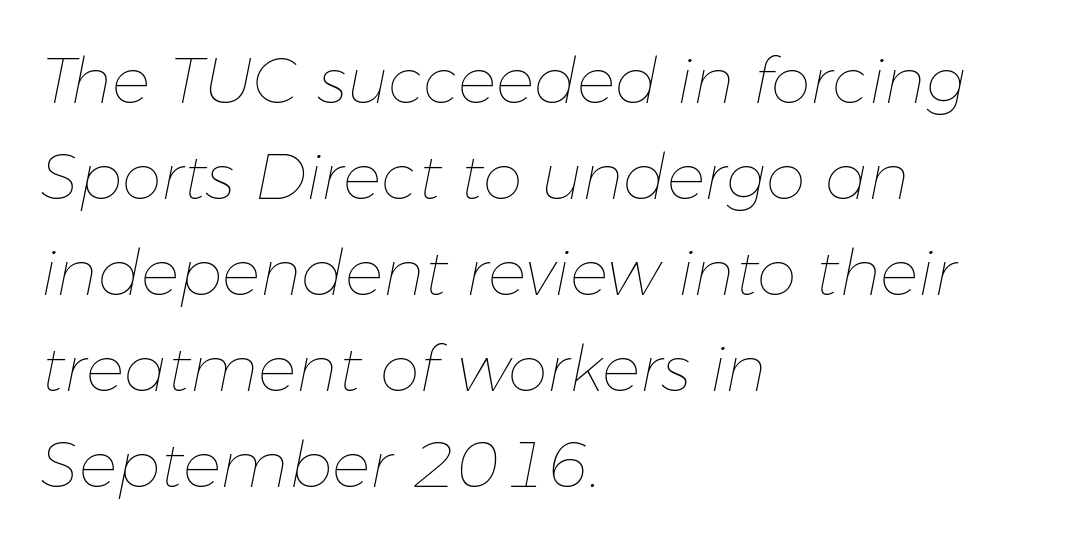
{"italic": "yes", "lean": "right", "slant_degrees": 11, "bold": "no", "weight": "thin", "width": "normal", "stroke_contrast": "low", "x_height": "medium", "monospaced": "no", "underline": "no", "align": "left", "line_spacing": "normal", "line_spacing_ratio": 1.5, "letter_spacing": "normal", "letter_spacing_em": 0.0, "glyph_px": 64}
